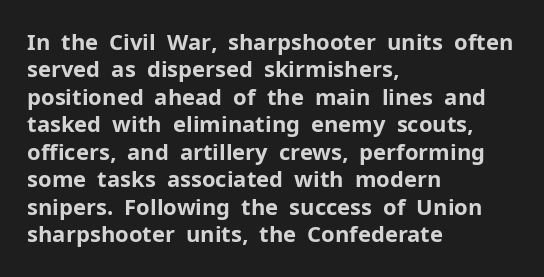
The image shows 22 px bold type, upright; set left-aligned, normal line spacing (1.25x), normal letter spacing, not underlined.
